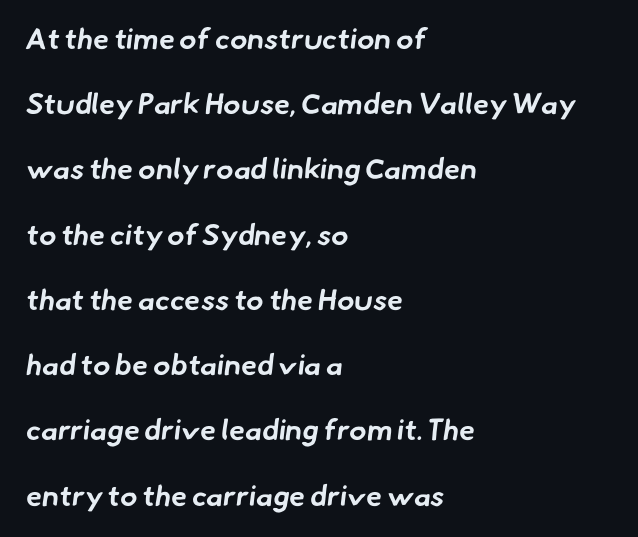
{"serif": "no", "bold": "yes", "weight": "bold", "width": "normal", "stroke_contrast": "low", "x_height": "small", "monospaced": "no", "underline": "no", "align": "left", "line_spacing": "loose", "line_spacing_ratio": 2.25, "letter_spacing": "normal", "letter_spacing_em": 0.0, "glyph_px": 29}
